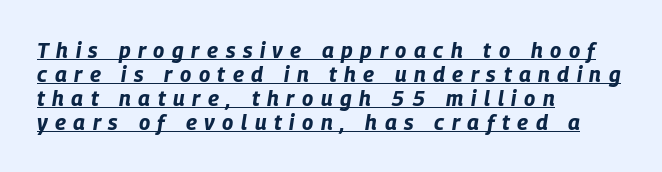
Style check: oblique. A student would call this left alignment; a typographer would say flush left, rag right. The rendering uses a small line-height, squeezing the rows. Bold? Absolutely — the strokes are thick and heavy.
